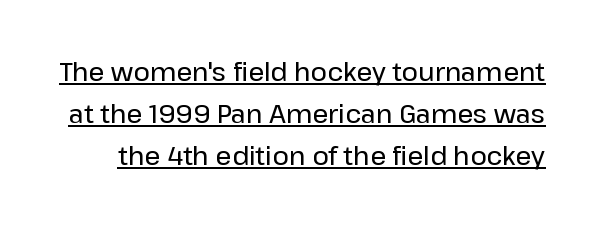
The image shows 25 px text type, upright; set normal line spacing (1.68x), normal letter spacing, underlined.
